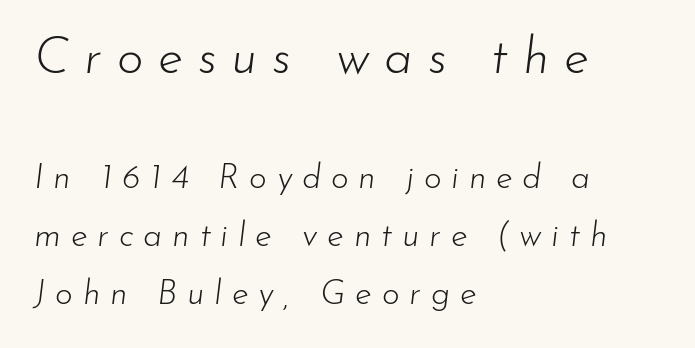
Q: Is the text bold? A: No.
Q: Is the text italic (slanted)? A: Yes, it leans right by about 7 degrees.
Q: Is the text underlined? A: No.
Q: How is the paragraph aligned? A: Left-aligned.
Q: Is the spacing between letters normal or unusually wide? A: Unusually wide.
Q: Which block of text is set in a larger size, the first (top) or the second (bottom)? A: The first (top) one.
Q: Width (condensed, normal, or wide)? A: Normal.
Q: Stroke contrast? A: Low.
Q: x-height? A: Small.
Q: Monospaced? A: No.
